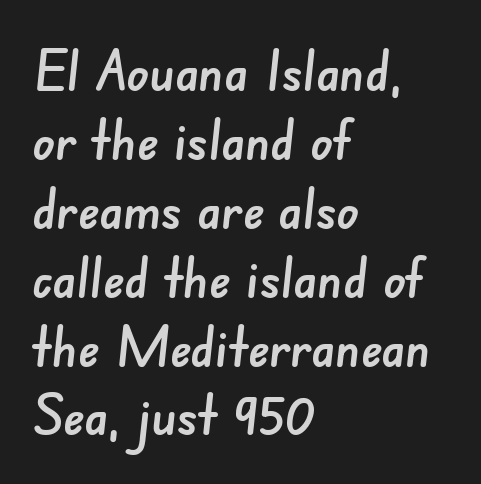
Q: Is the typeface a serif or a sans-serif typeface? A: Sans-serif.
Q: Is the text underlined? A: No.
Q: How is the paragraph aligned? A: Left-aligned.
Q: Is the spacing between letters normal or unusually wide? A: Normal.
Q: Width (condensed, normal, or wide)? A: Normal.
Q: Stroke contrast? A: Low.
Q: x-height? A: Small.
Q: Monospaced? A: No.
